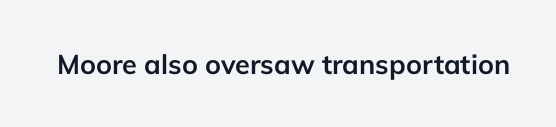
What stands out about the letter spacing? Nothing — it is the standard amount. No italicization has been applied; the sample stays upright. The gap between lines stays unmarked. Thick stems and heavy bowls — unmistakably bold.
